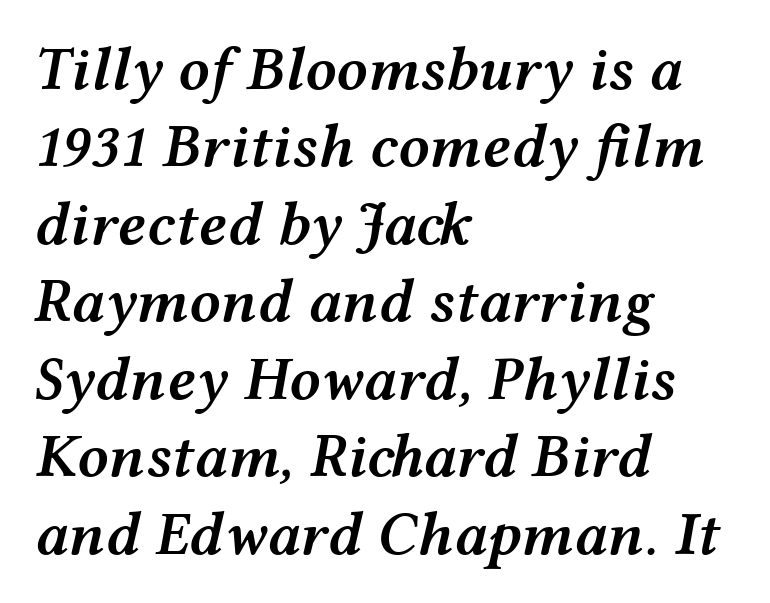
Q: Is the text bold? A: Semi-bold.
Q: Is the text italic (slanted)? A: Yes, it leans right by about 12 degrees.
Q: Is the text underlined? A: No.
Q: How is the paragraph aligned? A: Left-aligned.
Q: Is the spacing between letters normal or unusually wide? A: Normal.
Q: Is the spacing between lines tight, normal or loose? A: Normal.
Q: Width (condensed, normal, or wide)? A: Wide.
Q: Stroke contrast? A: Medium.
Q: x-height? A: Medium.
Q: Monospaced? A: No.
